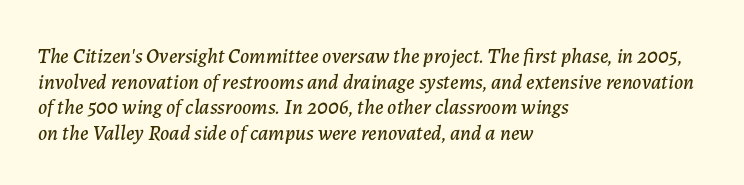
{"italic": "yes", "lean": "right", "slant_degrees": 7, "underline": "no", "align": "left", "line_spacing_ratio": 1.22, "letter_spacing": "normal", "letter_spacing_em": 0.0, "glyph_px": 21}
